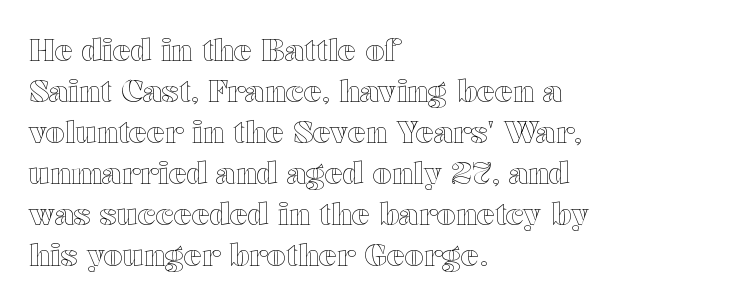
This sample uses plain, unmodified letter spacing. Unmarked baselines from the first word to the last. This is the regular roman posture of the typeface. The space between consecutive lines is moderate. Proportional: the letters do not fall into vertical columns.
